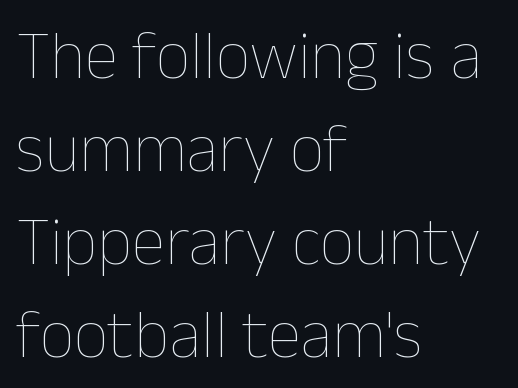
{"italic": "no", "bold": "no", "weight": "thin", "width": "normal", "stroke_contrast": "low", "x_height": "medium", "monospaced": "no", "underline": "no", "align": "left", "line_spacing": "normal", "line_spacing_ratio": 1.37, "letter_spacing": "normal", "letter_spacing_em": 0.0, "glyph_px": 68}
